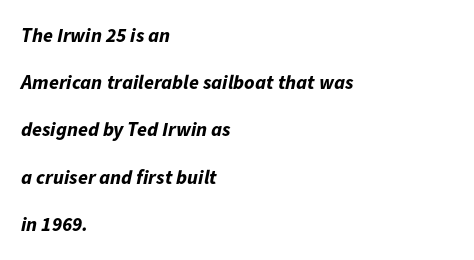
The area under the type is left untouched. Vertically, the passage feels expansive, rows floating well apart. How are the letters spaced? Ordinarily, with no added tracking. These lines were composed using italics. Its strokes are broad and dark, the hallmark of bold type. Visually the block forms a straight wall on the left and a jagged coastline on the right.
